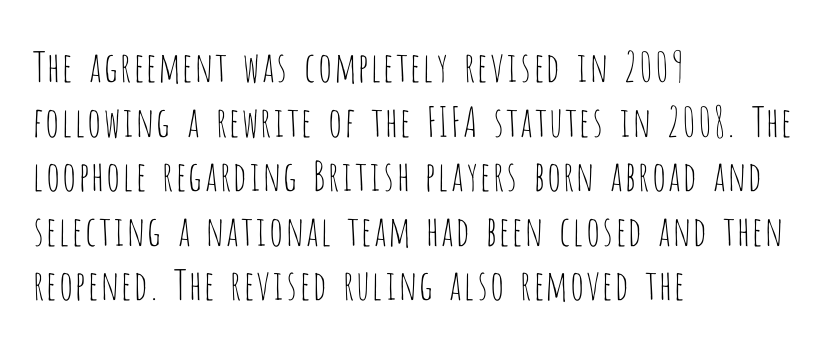
Q: Is the text bold? A: No.
Q: Is the text italic (slanted)? A: No, it is upright.
Q: Is the typeface a serif or a sans-serif typeface? A: Sans-serif.
Q: Is the text underlined? A: No.
Q: How is the paragraph aligned? A: Left-aligned.
Q: Is the spacing between letters normal or unusually wide? A: Normal.
Q: Is the spacing between lines tight, normal or loose? A: Normal.
Q: Width (condensed, normal, or wide)? A: Condensed.
Q: Stroke contrast? A: Low.
Q: x-height? A: Large.
Q: Monospaced? A: No.
